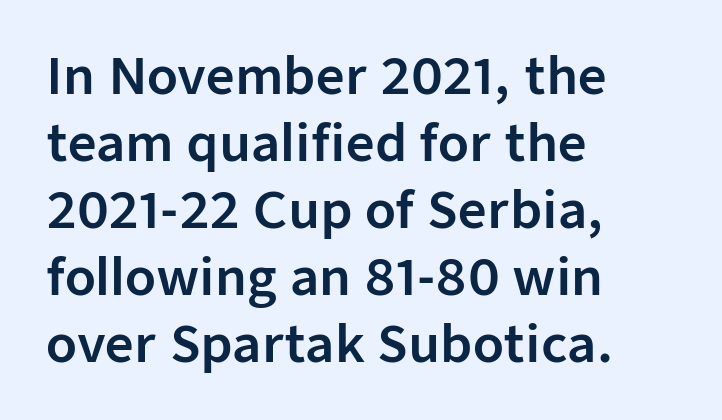
{"serif": "no", "italic": "no", "width": "normal", "stroke_contrast": "low", "x_height": "medium", "monospaced": "no", "underline": "no", "align": "left", "line_spacing": "normal", "line_spacing_ratio": 1.34, "letter_spacing": "normal", "letter_spacing_em": 0.0, "glyph_px": 50}
